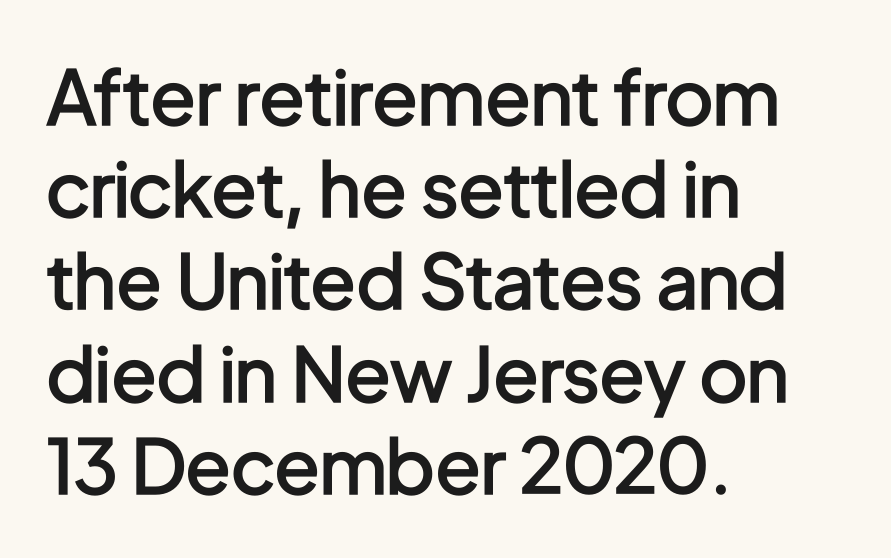
The image shows 75 px semibold, condensed sans-serif type, upright; set left-aligned, line spacing 1.23x, normal letter spacing, not underlined; low stroke contrast and a medium x-height.
